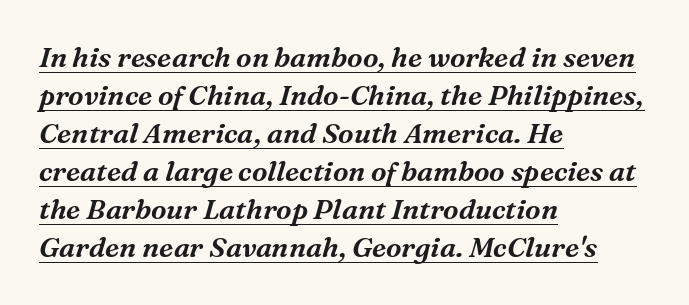
{"serif": "yes", "italic": "yes", "lean": "right", "slant_degrees": 16, "width": "normal", "stroke_contrast": "medium", "x_height": "medium", "monospaced": "no", "underline": "yes", "align": "left", "line_spacing": "normal", "line_spacing_ratio": 1.36, "letter_spacing": "normal", "letter_spacing_em": 0.0, "glyph_px": 28}
